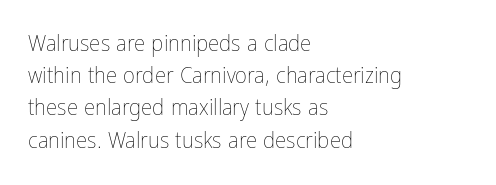
{"italic": "no", "bold": "no", "underline": "no", "align": "left", "line_spacing": "normal", "line_spacing_ratio": 1.4, "letter_spacing": "normal", "letter_spacing_em": 0.0, "glyph_px": 23}
